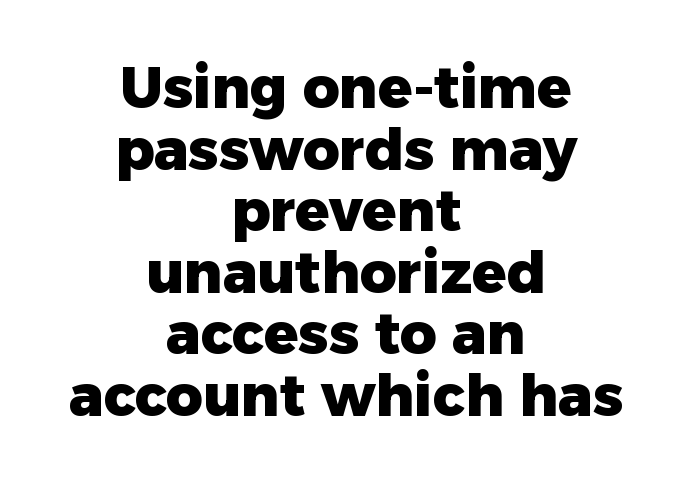
Q: Is the text bold? A: Yes.
Q: Is the text italic (slanted)? A: No, it is upright.
Q: Is the typeface a serif or a sans-serif typeface? A: Sans-serif.
Q: Is the text underlined? A: No.
Q: How is the paragraph aligned? A: Centered.
Q: Is the spacing between letters normal or unusually wide? A: Normal.
Q: Is the spacing between lines tight, normal or loose? A: Tight.
Q: Width (condensed, normal, or wide)? A: Normal.
Q: Stroke contrast? A: Low.
Q: x-height? A: Medium.
Q: Monospaced? A: No.
